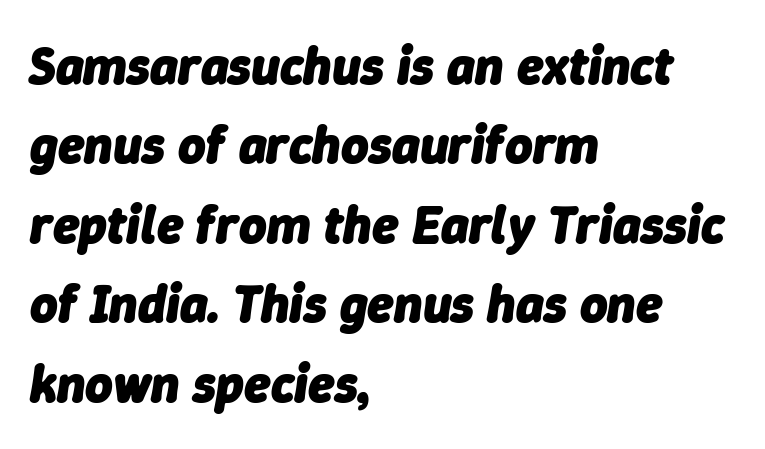
{"italic": "yes", "lean": "right", "slant_degrees": 9, "bold": "yes", "weight": "heavy", "width": "normal", "stroke_contrast": "low", "x_height": "medium", "monospaced": "no", "underline": "no", "align": "left", "line_spacing": "normal", "line_spacing_ratio": 1.5, "letter_spacing": "normal", "letter_spacing_em": 0.0, "glyph_px": 53}
